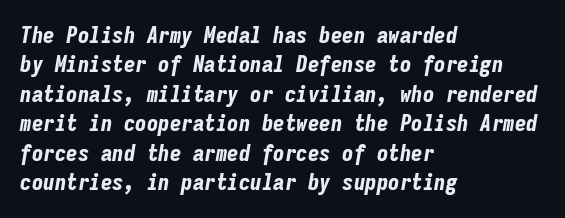
{"italic": "yes", "lean": "right", "slant_degrees": 9, "bold": "yes", "underline": "no", "align": "left", "line_spacing": "normal", "line_spacing_ratio": 1.28, "letter_spacing": "normal", "letter_spacing_em": 0.0, "glyph_px": 23}
